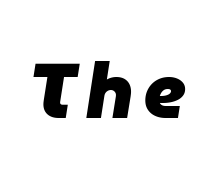
{"italic": "yes", "lean": "right", "slant_degrees": 9, "bold": "yes", "weight": "heavy", "width": "normal", "stroke_contrast": "low", "x_height": "medium", "monospaced": "no", "underline": "no", "glyph_px": 77}
